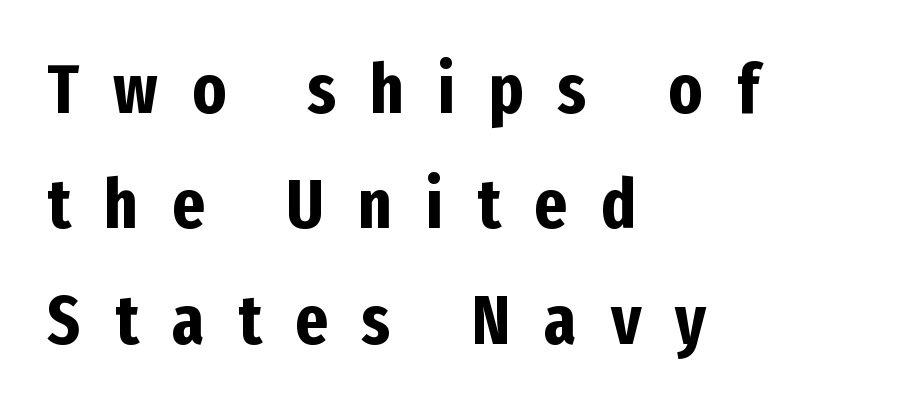
The image shows 70 px bold, condensed sans-serif type, upright; set left-aligned, normal line spacing (1.65x), unusually wide letter spacing (+0.49 em), not underlined; low stroke contrast and a medium x-height.
